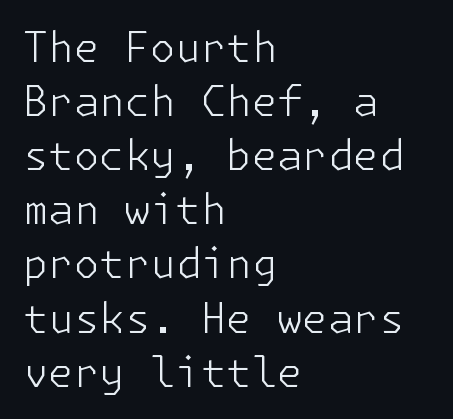
Unmarked baselines from the first word to the last. Rendered with straight, roman letterforms. Honestly, the letter spacing is just normal — you wouldn't notice it. The text block is weighted toward the left margin, trailing off unevenly rightward. No heavy texture on the line: the type isn't bold.
